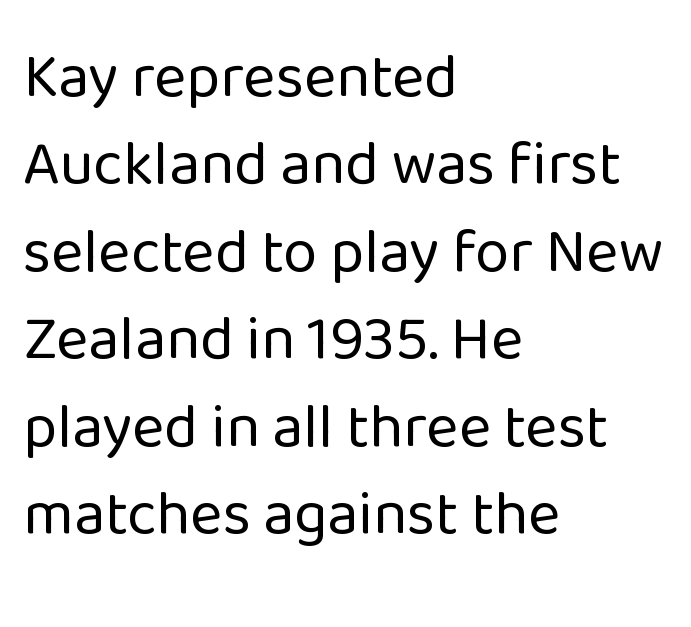
{"serif": "no", "italic": "no", "bold": "no", "weight": "regular", "width": "normal", "stroke_contrast": "low", "x_height": "medium", "monospaced": "no", "underline": "no", "align": "left", "line_spacing": "normal", "line_spacing_ratio": 1.41, "letter_spacing": "normal", "letter_spacing_em": 0.0, "glyph_px": 62}
